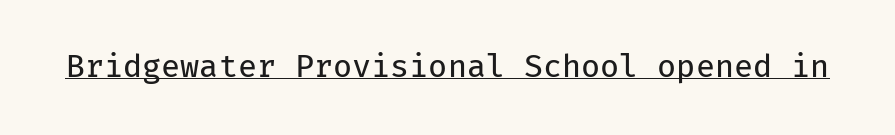
{"serif": "no", "italic": "no", "bold": "no", "weight": "regular", "width": "normal", "stroke_contrast": "low", "x_height": "medium", "monospaced": "yes", "underline": "yes", "letter_spacing": "normal", "letter_spacing_em": 0.0, "glyph_px": 31}
